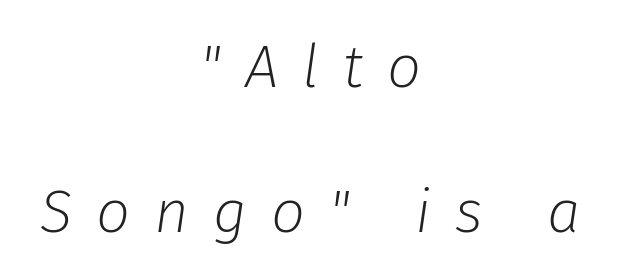
{"italic": "yes", "lean": "right", "slant_degrees": 8, "bold": "no", "weight": "light", "width": "normal", "stroke_contrast": "low", "x_height": "medium", "monospaced": "no", "underline": "no", "align": "center", "line_spacing": "loose", "line_spacing_ratio": 2.42, "letter_spacing": "wide", "letter_spacing_em": 0.4, "glyph_px": 60}
